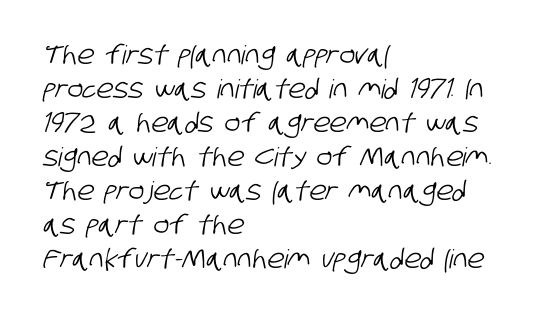
Q: Is the text underlined? A: No.
Q: How is the paragraph aligned? A: Left-aligned.
Q: Is the spacing between letters normal or unusually wide? A: Normal.
Q: Is the spacing between lines tight, normal or loose? A: Normal.
